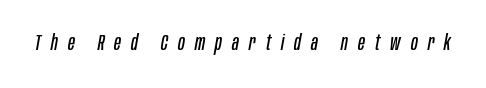
The letters look calm and open, with moderate or lighter stems. Students, note that the glyphs here are deliberately spaced far apart. The specimen reads as italic at a glance. Has an underline been added? It has not.
